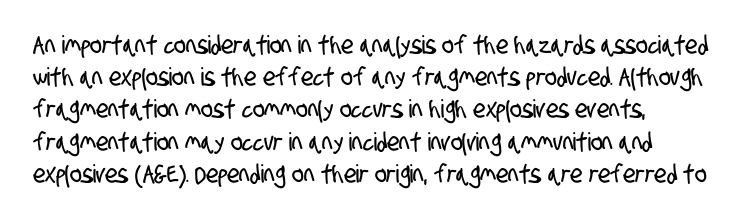
Q: Is the text underlined? A: No.
Q: How is the paragraph aligned? A: Left-aligned.
Q: Is the spacing between letters normal or unusually wide? A: Normal.
Q: Is the spacing between lines tight, normal or loose? A: Normal.
